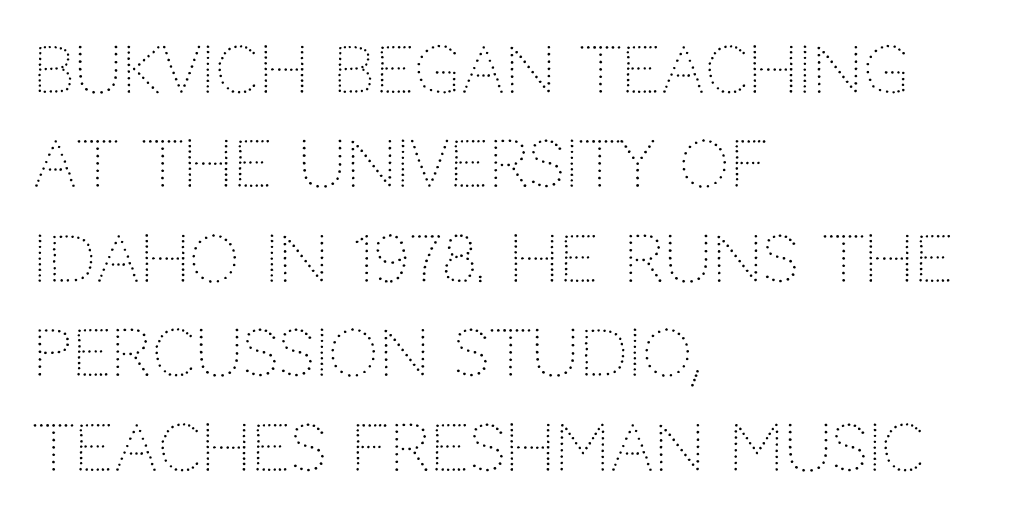
The image shows 63 px light sans-serif type, upright; set left-aligned, normal line spacing (1.5x), normal letter spacing, not underlined; low stroke contrast and a large x-height.
